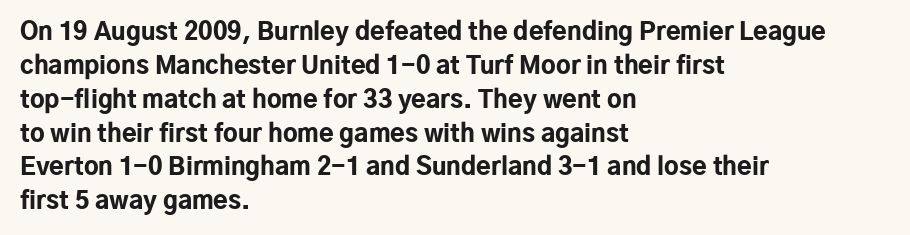
The image shows 24 px bold type, upright; set left-aligned, normal line spacing (1.41x), normal letter spacing, not underlined.
